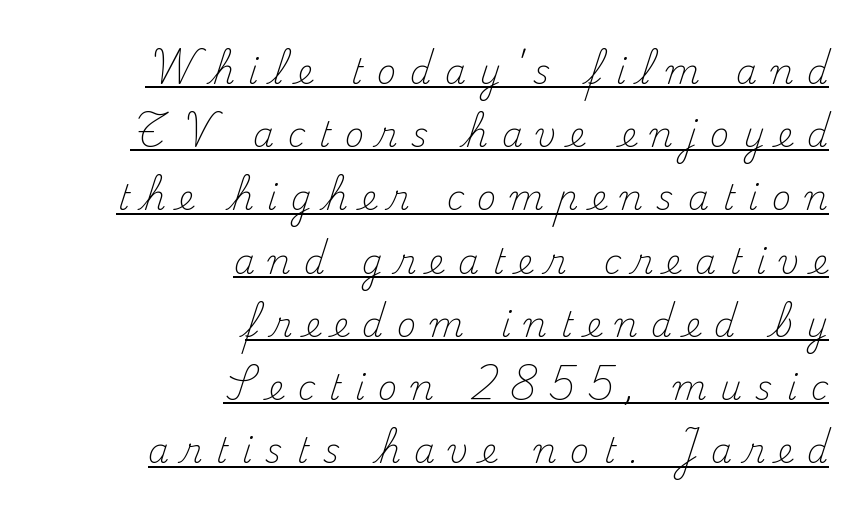
{"serif": "yes", "bold": "no", "weight": "light", "width": "normal", "stroke_contrast": "medium", "x_height": "small", "monospaced": "no", "underline": "yes", "align": "right", "line_spacing_ratio": 1.86, "letter_spacing": "wide", "letter_spacing_em": 0.39, "glyph_px": 34}
